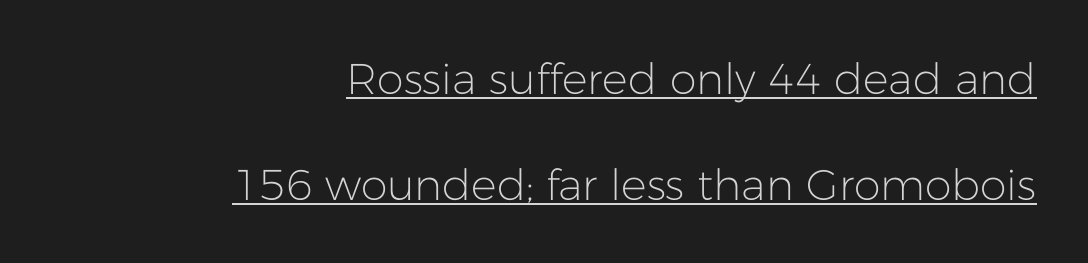
{"serif": "no", "italic": "no", "bold": "no", "weight": "light", "width": "normal", "stroke_contrast": "low", "x_height": "medium", "monospaced": "no", "underline": "yes", "align": "right", "line_spacing": "loose", "line_spacing_ratio": 2.46, "letter_spacing": "normal", "letter_spacing_em": 0.0, "glyph_px": 43}
